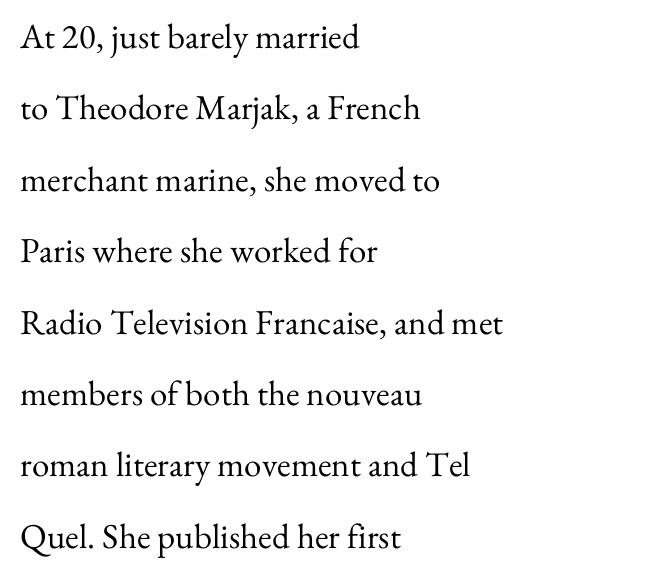
{"serif": "yes", "italic": "no", "bold": "no", "weight": "regular", "width": "normal", "stroke_contrast": "medium", "x_height": "small", "monospaced": "no", "underline": "no", "align": "left", "line_spacing": "loose", "line_spacing_ratio": 2.04, "letter_spacing": "normal", "letter_spacing_em": 0.0, "glyph_px": 35}
